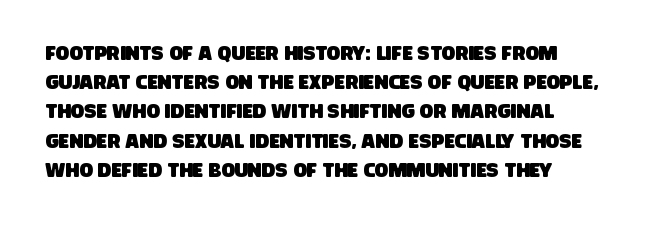
Q: Is the text underlined? A: No.
Q: Is the spacing between letters normal or unusually wide? A: Normal.
Q: Is the spacing between lines tight, normal or loose? A: Normal.
